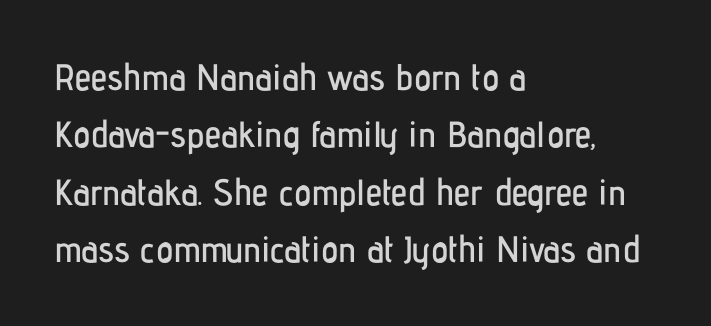
Q: Is the text italic (slanted)? A: No, it is upright.
Q: Is the typeface a serif or a sans-serif typeface? A: Sans-serif.
Q: Is the text underlined? A: No.
Q: How is the paragraph aligned? A: Left-aligned.
Q: Is the spacing between letters normal or unusually wide? A: Normal.
Q: Is the spacing between lines tight, normal or loose? A: Normal.
Q: Width (condensed, normal, or wide)? A: Condensed.
Q: Stroke contrast? A: Low.
Q: x-height? A: Medium.
Q: Monospaced? A: No.
